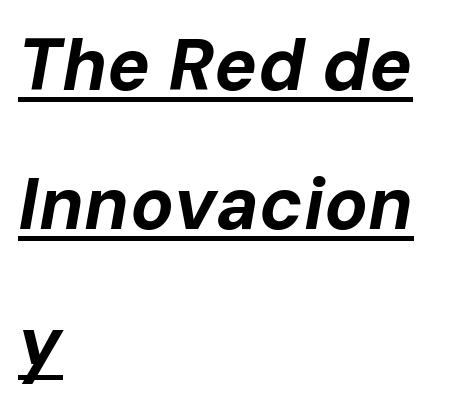
Q: Is the text bold? A: Yes.
Q: Is the text italic (slanted)? A: Yes, it leans right by about 10 degrees.
Q: Is the text underlined? A: Yes.
Q: How is the paragraph aligned? A: Left-aligned.
Q: Is the spacing between letters normal or unusually wide? A: Normal.
Q: Is the spacing between lines tight, normal or loose? A: Loose.
Q: Width (condensed, normal, or wide)? A: Normal.
Q: Stroke contrast? A: Low.
Q: x-height? A: Medium.
Q: Monospaced? A: No.
